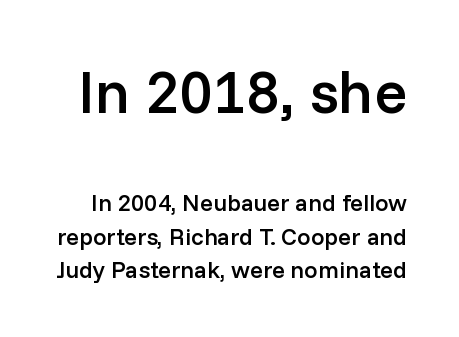
{"serif": "no", "italic": "no", "bold": "semi", "weight": "semibold", "width": "normal", "stroke_contrast": "low", "x_height": "medium", "monospaced": "no", "underline": "no", "line_spacing": "normal", "line_spacing_ratio": 1.41, "letter_spacing": "normal", "letter_spacing_em": 0.0, "larger_block": "first", "size_ratio": 2.54, "glyph_px": 61}
